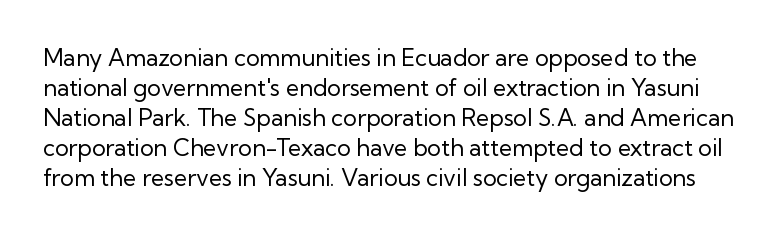
Q: Is the text bold? A: No.
Q: Is the text italic (slanted)? A: No, it is upright.
Q: Is the text underlined? A: No.
Q: Is the spacing between letters normal or unusually wide? A: Normal.
Q: Is the spacing between lines tight, normal or loose? A: Normal.
